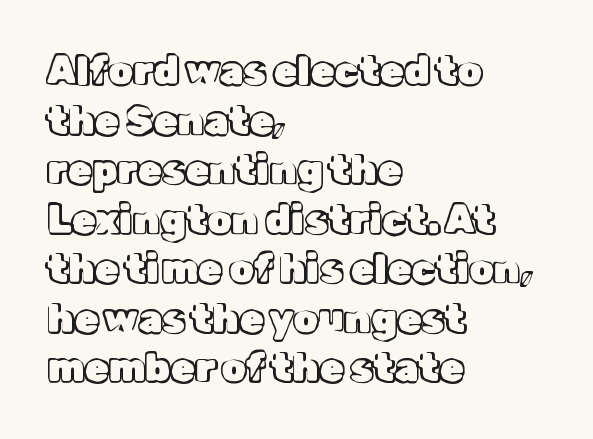
The rendering uses a moderate line-height, typical for paragraphs. Tracking here is standard; glyphs follow each other at the usual distance. The font's upright variant was chosen for this text. Looks like regular typesetting: each glyph gets only the width it needs.
